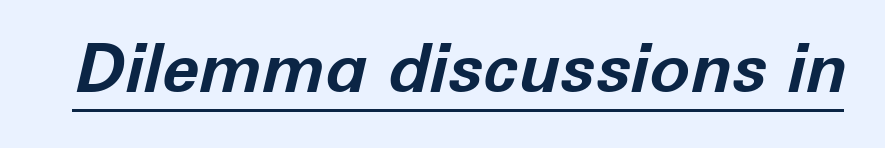
The image shows 68 px bold type, italic (leaning right); set normal letter spacing, underlined; low stroke contrast and a medium x-height.
